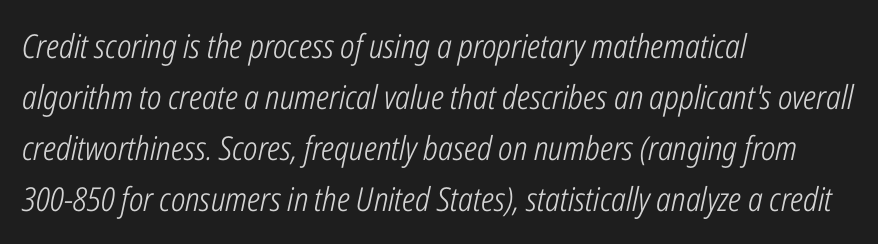
The image shows 33 px light, condensed type, italic (leaning right); set left-aligned, normal line spacing (1.55x), normal letter spacing, not underlined; low stroke contrast and a medium x-height.
